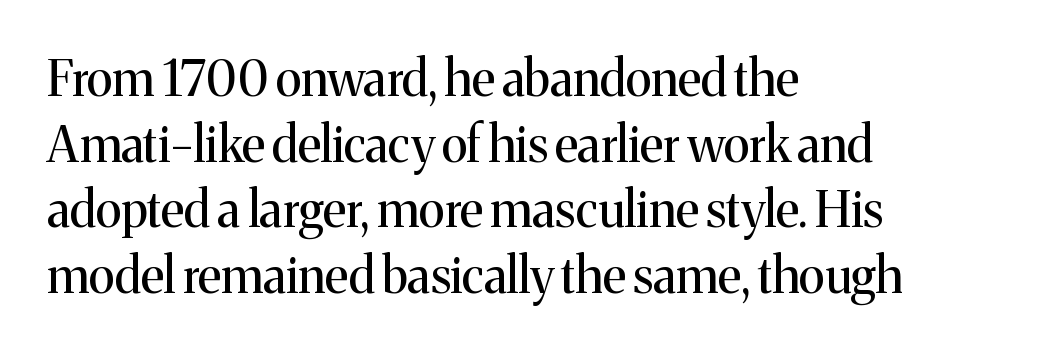
The strip under each line holds only bare page. The rendering uses a moderate line-height, typical for paragraphs. Small tapered or slab feet sit at the stroke ends, so this counts as serif. Unbolded letterforms with no extra heft. Words appear dense and cohesive because spacing is normal.
